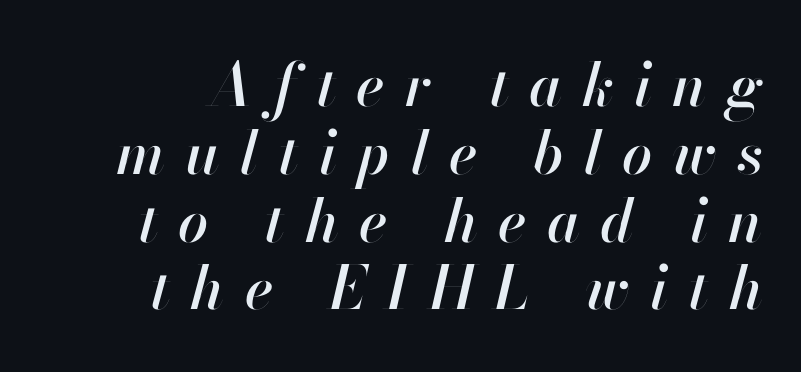
The image shows 60 px text type, italic (leaning right); set right-aligned, tight line spacing (1.13x), unusually wide letter spacing (+0.34 em), not underlined; high stroke contrast and a small x-height.
